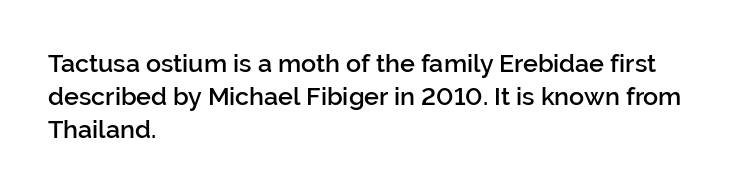
Which margin do the lines hug? The left one — the right edge is uneven. The space beneath each line is pristine and unruled. The line texture is even and compact thanks to regular tracking. Line spacing here is normal. The face used here is a semibold: visibly heavier than regular, lighter than bold.
